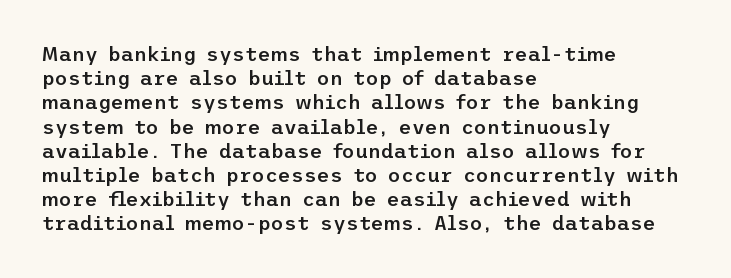
Q: Is the text bold? A: Semi-bold.
Q: Is the text italic (slanted)? A: No, it is upright.
Q: Is the text underlined? A: No.
Q: How is the paragraph aligned? A: Left-aligned.
Q: Is the spacing between letters normal or unusually wide? A: Normal.
